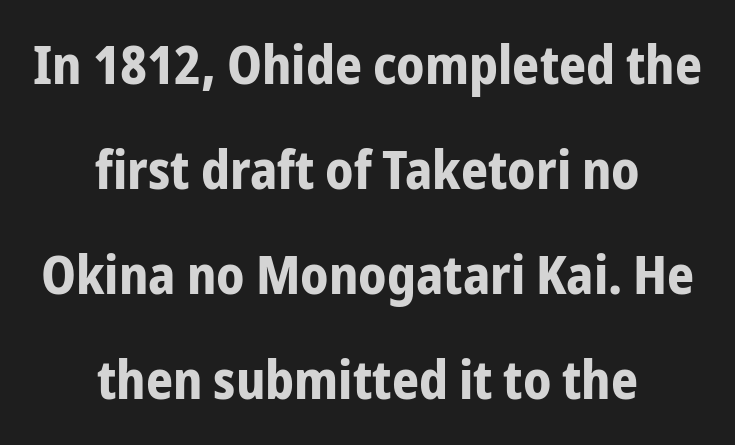
Does extra space separate the letters? No, they use regular spacing. These words are printed bold, with thick strokes throughout. Check under the words: just untouched page. Here the designer chose a conventional face with non-uniform glyph widths.
